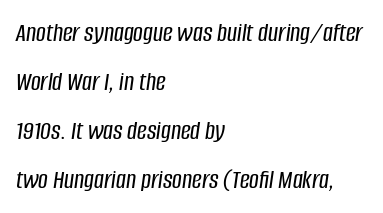
The image shows 27 px text type, italic (leaning right); set left-aligned, line spacing 1.81x, normal letter spacing, not underlined.
